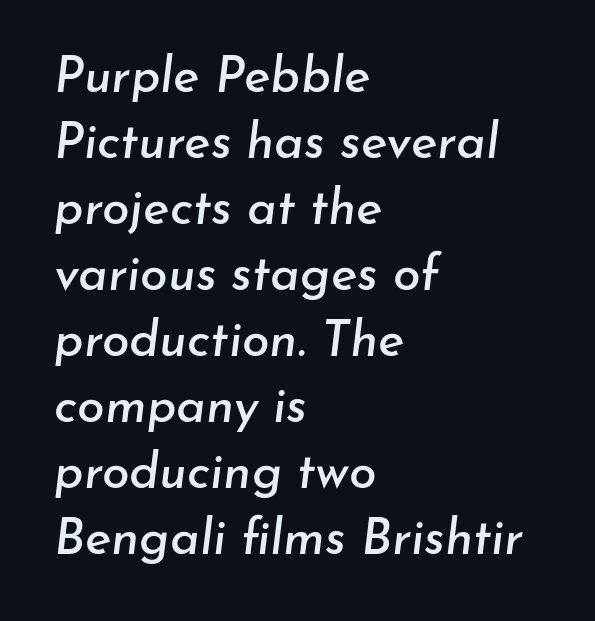
{"italic": "yes", "lean": "right", "slant_degrees": 7, "width": "normal", "stroke_contrast": "low", "x_height": "small", "monospaced": "no", "underline": "no", "align": "left", "line_spacing": "normal", "line_spacing_ratio": 1.32, "letter_spacing": "normal", "letter_spacing_em": 0.0, "glyph_px": 50}
